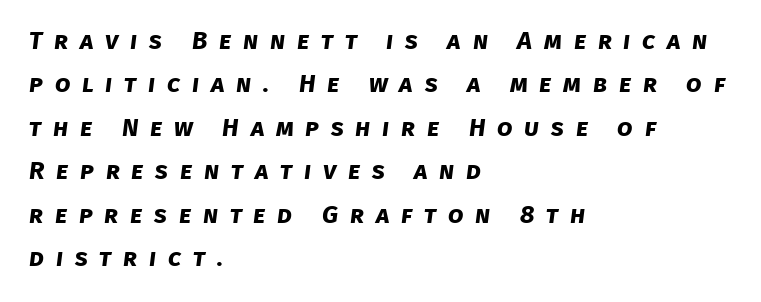
The image shows 25 px bold type; set left-aligned, line spacing 1.74x, unusually wide letter spacing (+0.47 em), not underlined.
